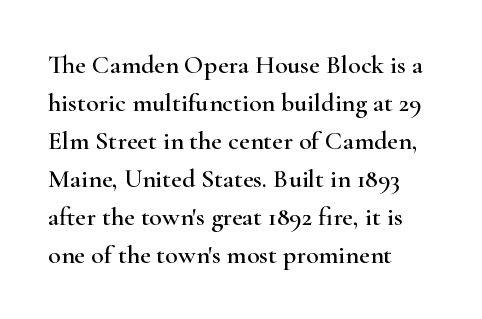
Q: Is the text italic (slanted)? A: No, it is upright.
Q: Is the text underlined? A: No.
Q: How is the paragraph aligned? A: Left-aligned.
Q: Is the spacing between letters normal or unusually wide? A: Normal.
Q: Is the spacing between lines tight, normal or loose? A: Normal.
